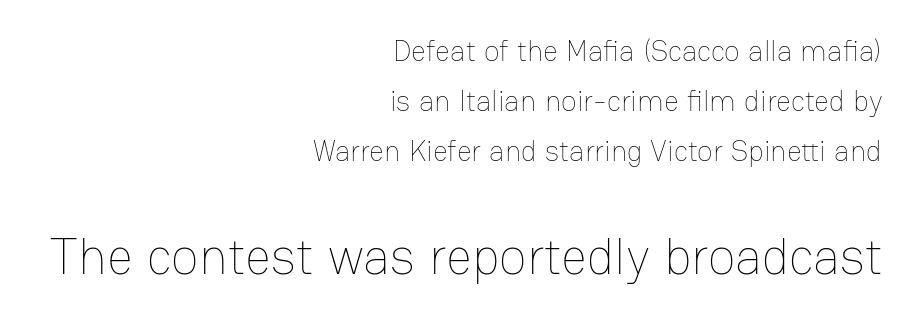
If you drew a ruler down the right edge, every line would touch it. The type is set solid horizontally, with unmodified tracking. Is there any slant? The stems are plumb. A typesetter would call this proportional, since set widths differ per character. The strip under each line holds only bare page.
